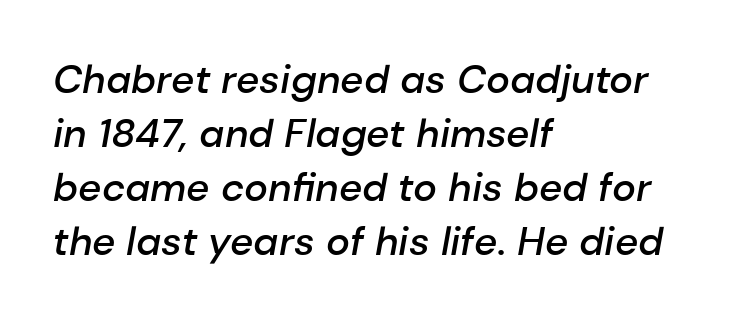
Is the letter spacing exaggerated? No — it looks like the ordinary default. Notice how the stems are inclined rather than vertical — that's the hallmark of italics. Is there much room between lines? A standard amount, neither cramped nor airy. The glyphs are unaccompanied by any horizontal stroke below them. Horizontal alignment here is leftward, the default for most running prose. Note the varied advance widths — an 'i' is clearly narrower than an 'm'.
